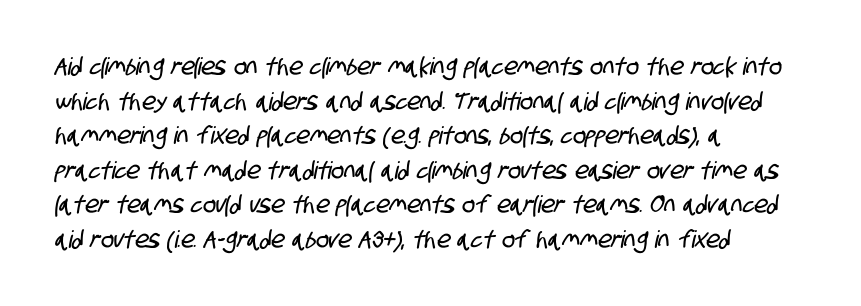
This sample uses plain, unmodified letter spacing. The text block is weighted toward the left margin, trailing off unevenly rightward. Letters rest on an invisible, unmarked baseline. Does the leading feel generous? No, just average.
